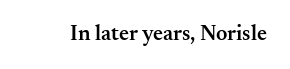
There is no visible air inserted between adjacent glyphs. The characters look somewhat weighty, a semibold short of true bold. Check the space under the baseline: it is left empty. Ascenders rise straight up at ninety degrees.
